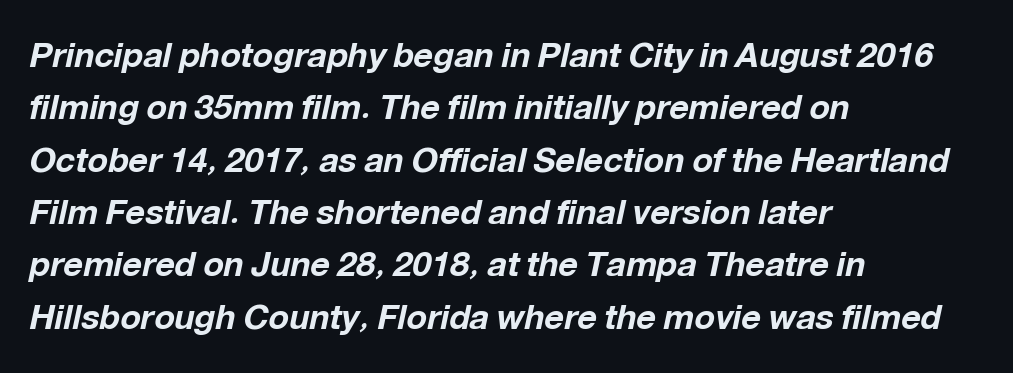
The image shows 34 px bold type, italic (leaning right); set left-aligned, normal line spacing (1.54x), normal letter spacing, not underlined; low stroke contrast and a medium x-height.
